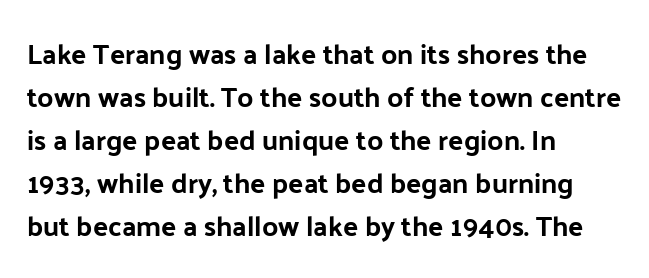
Vertically, the passage feels balanced, rows spaced as you'd expect. What kind of face is this? One without serifs — a sans. Here the designer chose a conventional face with non-uniform glyph widths. Look at the tracking — it's just the regular setting, nothing added. Designer's note — italics off, roman on.
